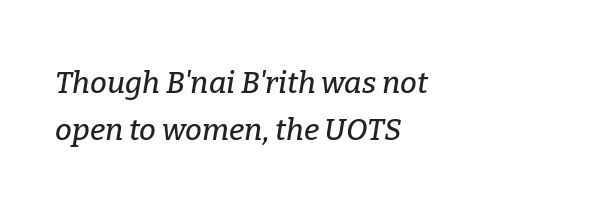
Q: Is the text italic (slanted)? A: Yes, it leans right by about 9 degrees.
Q: Is the typeface a serif or a sans-serif typeface? A: Serif.
Q: Is the text underlined? A: No.
Q: How is the paragraph aligned? A: Left-aligned.
Q: Is the spacing between letters normal or unusually wide? A: Normal.
Q: Is the spacing between lines tight, normal or loose? A: Normal.
Q: Width (condensed, normal, or wide)? A: Normal.
Q: Stroke contrast? A: Low.
Q: x-height? A: Medium.
Q: Monospaced? A: No.
